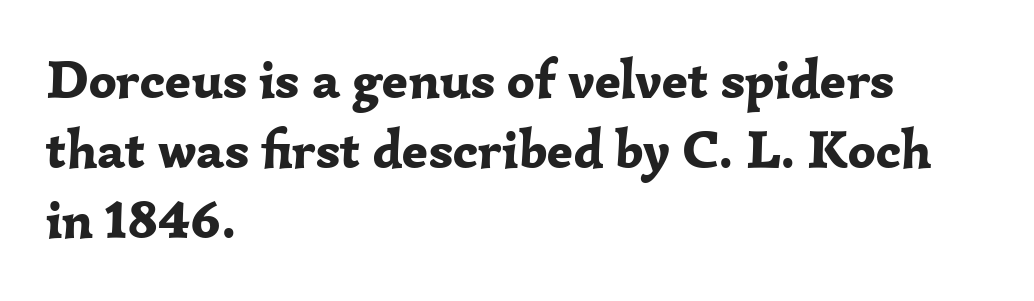
Q: Is the text bold? A: Yes.
Q: Is the text italic (slanted)? A: No, it is upright.
Q: Is the typeface a serif or a sans-serif typeface? A: Serif.
Q: Is the text underlined? A: No.
Q: How is the paragraph aligned? A: Left-aligned.
Q: Is the spacing between letters normal or unusually wide? A: Normal.
Q: Is the spacing between lines tight, normal or loose? A: Normal.
Q: Width (condensed, normal, or wide)? A: Normal.
Q: Stroke contrast? A: Low.
Q: x-height? A: Medium.
Q: Monospaced? A: No.
